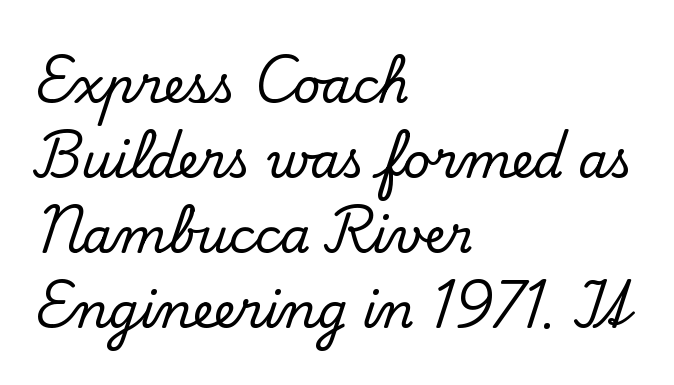
{"serif": "yes", "width": "normal", "stroke_contrast": "low", "x_height": "small", "monospaced": "no", "underline": "no", "align": "left", "line_spacing": "normal", "line_spacing_ratio": 1.56, "letter_spacing": "normal", "letter_spacing_em": 0.0, "glyph_px": 48}
